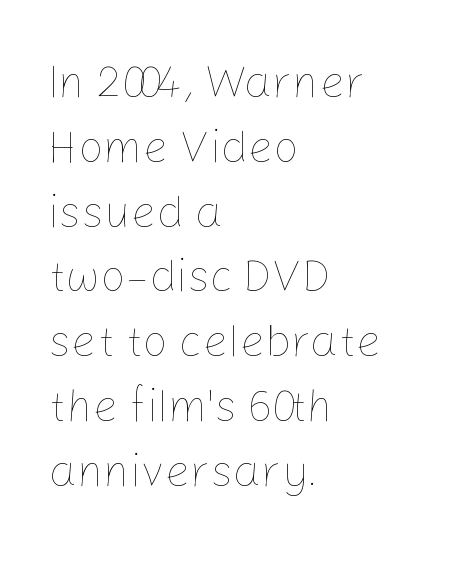
The image shows 45 px thin type, upright; set left-aligned, normal line spacing (1.44x), normal letter spacing, not underlined; low stroke contrast and a medium x-height.
